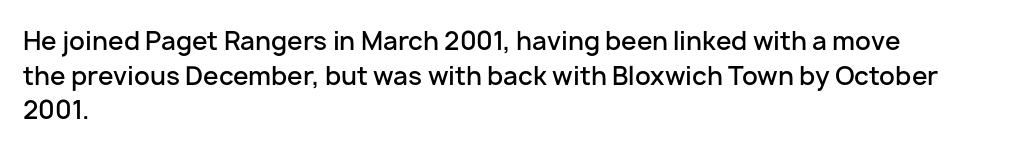
The image shows 25 px text type, upright; set left-aligned, normal line spacing (1.39x), normal letter spacing, not underlined.
